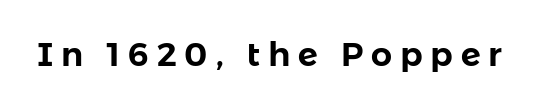
The image shows 33 px sans-serif type, upright; set unusually wide letter spacing (+0.24 em), not underlined; low stroke contrast and a medium x-height.
